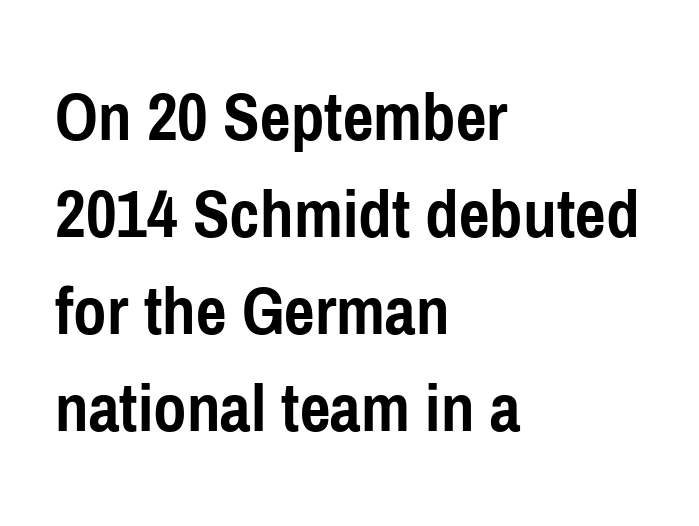
The letters advance in unequal steps, a hallmark of proportional type. These lines are composed in type without serifs. A clean baseline with only descenders dipping below it. Between one letter and the next there's only the usual sliver of space. Summary of weight: heavy, a full bold.
